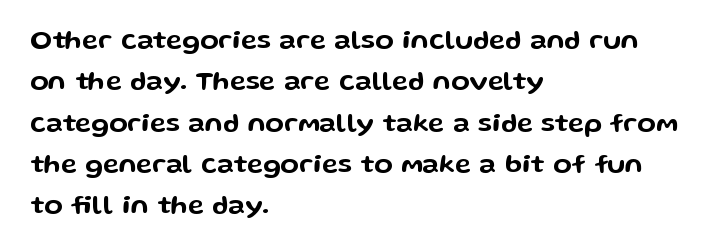
Q: Is the text italic (slanted)? A: No, it is upright.
Q: Is the text underlined? A: No.
Q: How is the paragraph aligned? A: Left-aligned.
Q: Is the spacing between letters normal or unusually wide? A: Normal.
Q: Is the spacing between lines tight, normal or loose? A: Normal.
